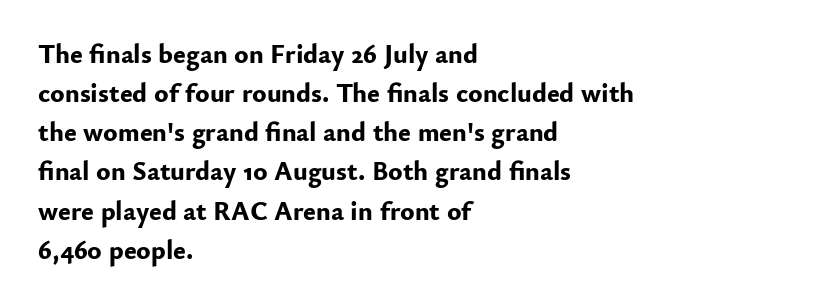
The image shows 27 px bold type, upright; set left-aligned, normal line spacing (1.45x), normal letter spacing, not underlined.
